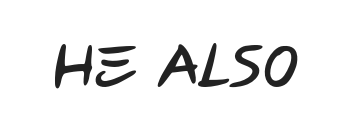
These lines are rendered in a variable-pitch font. Honestly, there is no underline to notice here at all. Words appear dense and cohesive because spacing is normal. Unlike a traditional serif, this face leaves its strokes unadorned.
